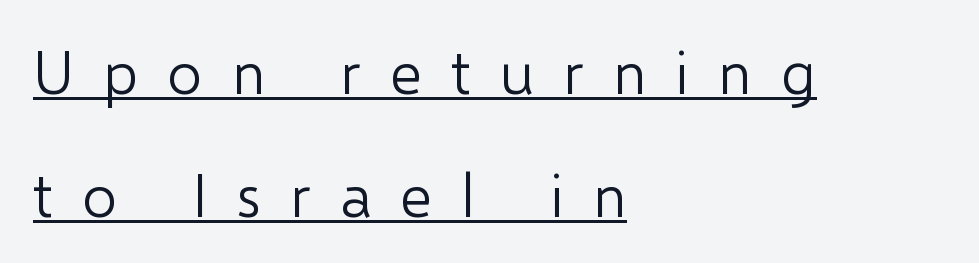
Q: Is the text bold? A: No.
Q: Is the text italic (slanted)? A: No, it is upright.
Q: Is the typeface a serif or a sans-serif typeface? A: Sans-serif.
Q: Is the text underlined? A: Yes.
Q: How is the paragraph aligned? A: Left-aligned.
Q: Is the spacing between letters normal or unusually wide? A: Unusually wide.
Q: Is the spacing between lines tight, normal or loose? A: Loose.
Q: Width (condensed, normal, or wide)? A: Normal.
Q: Stroke contrast? A: Low.
Q: x-height? A: Medium.
Q: Monospaced? A: No.
